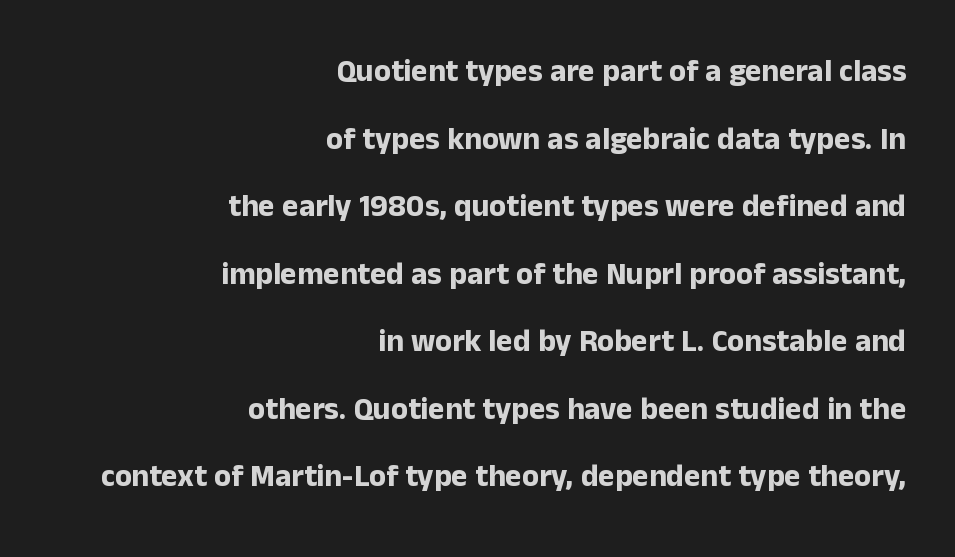
The image shows 31 px bold sans-serif type, upright; set right-aligned, loose line spacing (2.18x), normal letter spacing, not underlined; low stroke contrast and a medium x-height.
